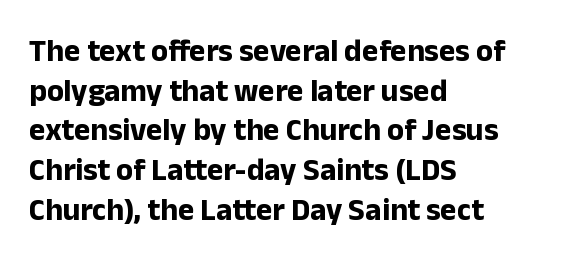
{"serif": "no", "italic": "no", "bold": "yes", "weight": "bold", "width": "normal", "stroke_contrast": "low", "x_height": "medium", "monospaced": "no", "underline": "no", "align": "left", "line_spacing": "normal", "line_spacing_ratio": 1.28, "letter_spacing": "normal", "letter_spacing_em": 0.0, "glyph_px": 31}
